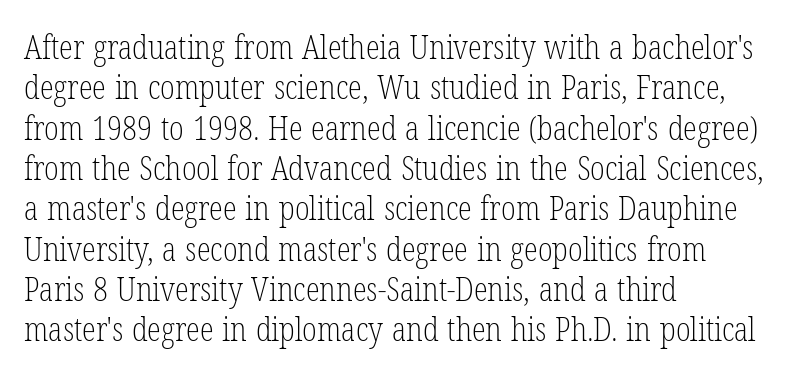
These lines are rendered in a variable-pitch font. Is this a sans? No — the strokes have serifs. Compared with typical paragraphs, the rows here are spaced about the same. This is the regular roman posture of the typeface.
